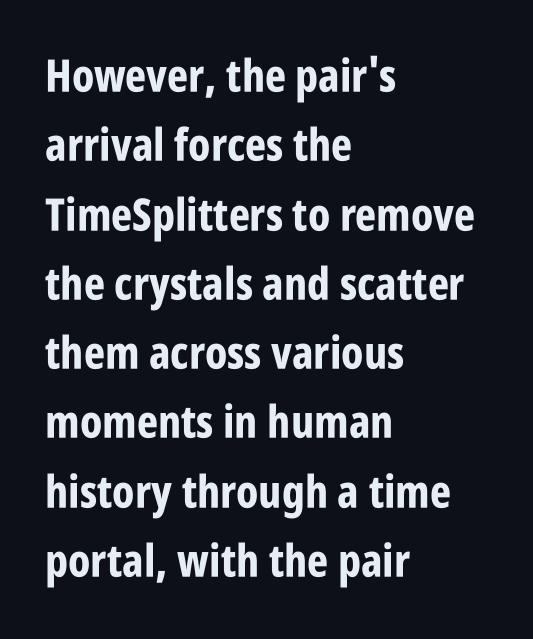
The image shows 45 px bold, condensed sans-serif type, upright; set left-aligned, normal line spacing (1.54x), normal letter spacing, not underlined; low stroke contrast and a large x-height.
